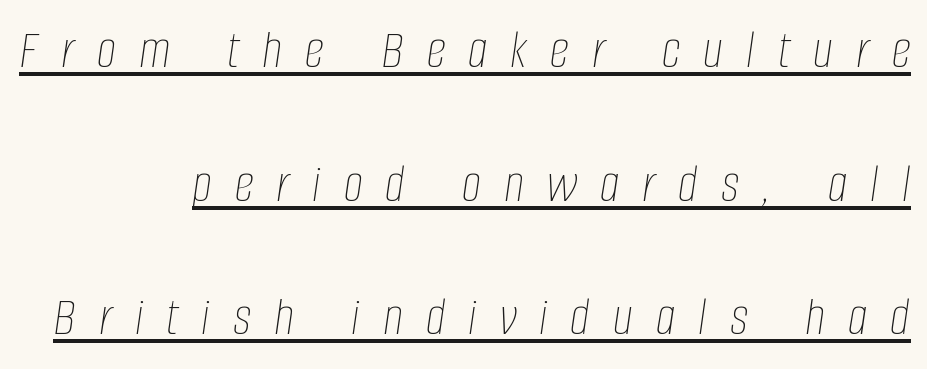
The image shows 55 px thin, condensed type, italic (leaning right); set right-aligned, loose line spacing (2.43x), unusually wide letter spacing (+0.42 em), underlined; low stroke contrast and a large x-height.
